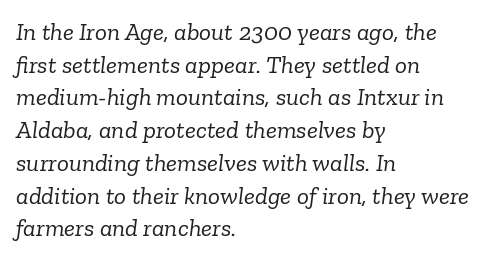
Q: Is the text bold? A: No.
Q: Is the text italic (slanted)? A: Yes, it leans right by about 6 degrees.
Q: Is the text underlined? A: No.
Q: How is the paragraph aligned? A: Left-aligned.
Q: Is the spacing between letters normal or unusually wide? A: Normal.
Q: Is the spacing between lines tight, normal or loose? A: Normal.
